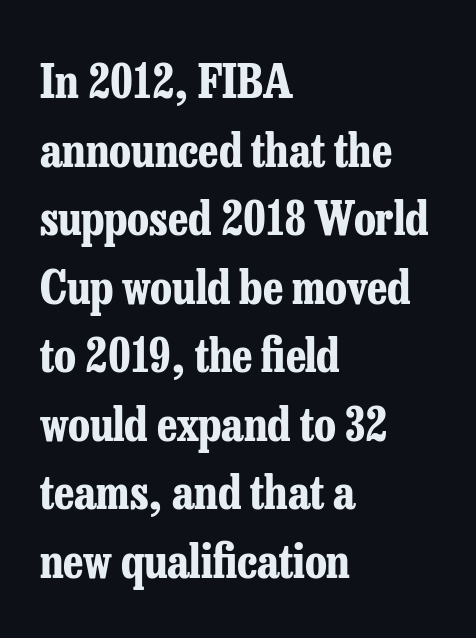
These lines are rendered in a variable-pitch font. The space directly below the letters is spotless. The axis of the letterforms is exactly vertical. The characters display serif detailing at their extremities. Tracking value appears to be zero — textbook default spacing.
